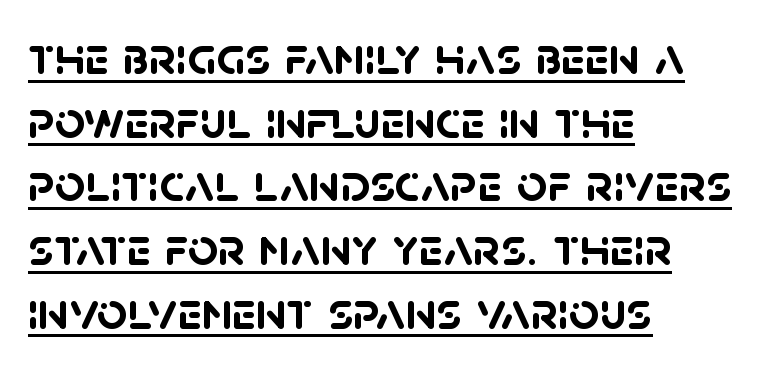
{"serif": "no", "bold": "yes", "weight": "semibold", "width": "normal", "stroke_contrast": "low", "x_height": "large", "monospaced": "no", "underline": "yes", "align": "left", "line_spacing_ratio": 1.18, "letter_spacing": "normal", "letter_spacing_em": 0.0, "glyph_px": 54}
